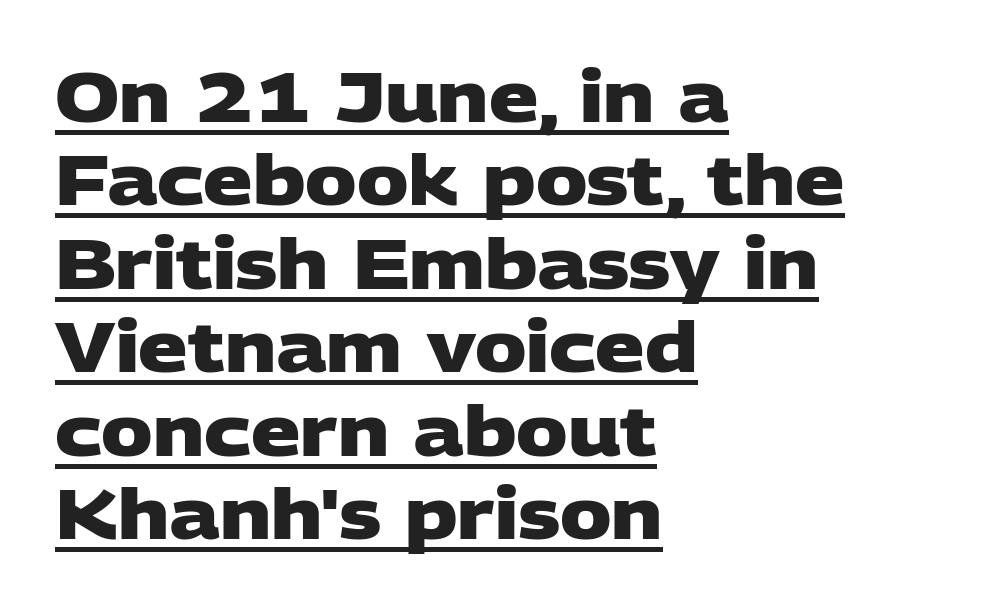
Q: Is the text bold? A: Yes.
Q: Is the typeface a serif or a sans-serif typeface? A: Sans-serif.
Q: Is the text underlined? A: Yes.
Q: How is the paragraph aligned? A: Left-aligned.
Q: Is the spacing between letters normal or unusually wide? A: Normal.
Q: Width (condensed, normal, or wide)? A: Wide.
Q: Stroke contrast? A: Low.
Q: x-height? A: Large.
Q: Monospaced? A: No.
